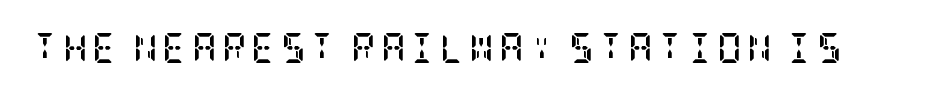
The letters carry serifs — small finishing strokes at the ends of their stems. Decoration check: the copy has no underline. Italic? Not at all — the glyphs are vertical. Set as a true bold cut, around the 700 mark.
